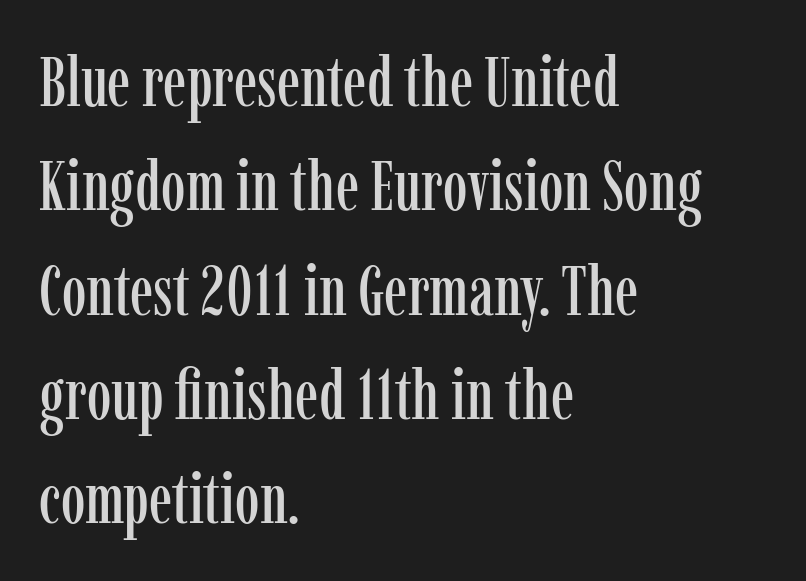
Notice how the stems are strictly vertical — no italics here. In CSS terms this would be text-align: left. The text was rendered using a seriffed face with decorative stroke endings. Note the varied advance widths — an 'i' is clearly narrower than an 'm'.
